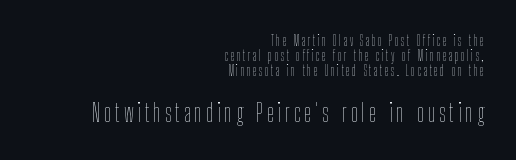
In terms of posture, this sample is upright. Quick note: interline space is minimal. The lines are quadded right. The later block is typeset at a bigger size than the earlier block. The strokes are not fattened; the text isn't bold. The passage shown is not underscored anywhere.
